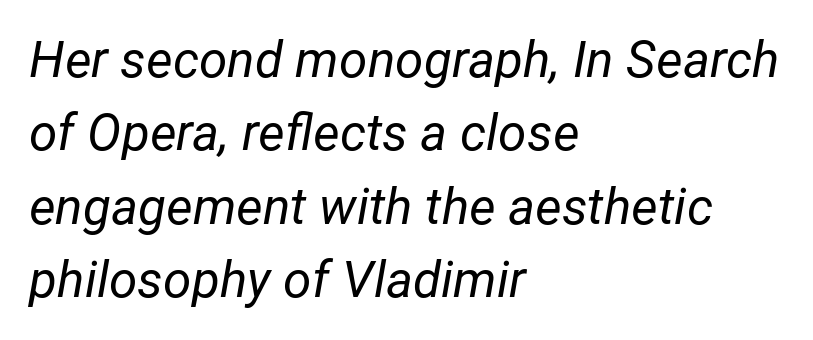
The image shows 51 px regular-weight type, italic (leaning right); set left-aligned, normal line spacing (1.44x), normal letter spacing, not underlined; low stroke contrast and a medium x-height.
